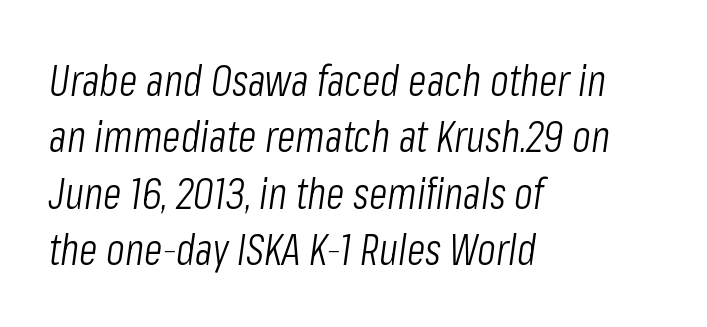
{"italic": "yes", "lean": "right", "slant_degrees": 8, "bold": "no", "weight": "light", "width": "condensed", "stroke_contrast": "low", "x_height": "medium", "monospaced": "no", "underline": "no", "align": "left", "line_spacing": "normal", "line_spacing_ratio": 1.31, "letter_spacing": "normal", "letter_spacing_em": 0.0, "glyph_px": 43}
